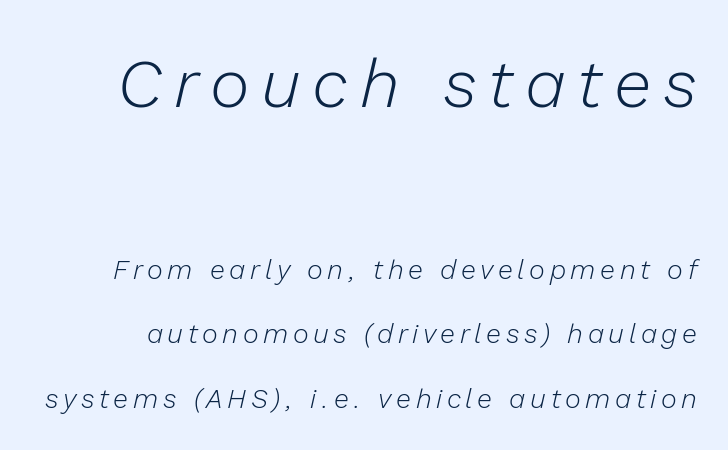
{"italic": "yes", "lean": "right", "slant_degrees": 13, "bold": "no", "weight": "light", "width": "normal", "stroke_contrast": "low", "x_height": "medium", "monospaced": "no", "underline": "no", "line_spacing": "loose", "line_spacing_ratio": 2.4, "larger_block": "first", "size_ratio": 2.52, "glyph_px": 68}
